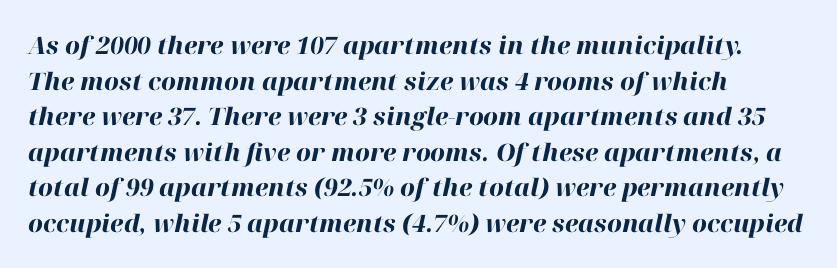
{"italic": "yes", "lean": "right", "slant_degrees": 12, "bold": "yes", "underline": "no", "align": "left", "line_spacing": "normal", "line_spacing_ratio": 1.48, "letter_spacing": "normal", "letter_spacing_em": 0.0, "glyph_px": 24}
